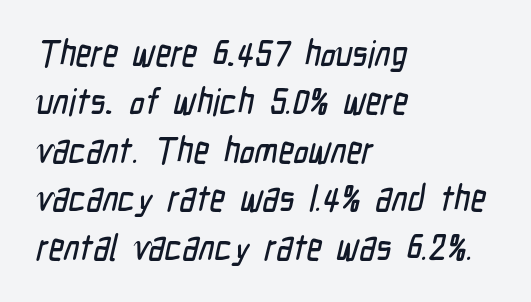
Q: Is the typeface a serif or a sans-serif typeface? A: Sans-serif.
Q: Is the text underlined? A: No.
Q: How is the paragraph aligned? A: Left-aligned.
Q: Is the spacing between letters normal or unusually wide? A: Normal.
Q: Is the spacing between lines tight, normal or loose? A: Normal.
Q: Width (condensed, normal, or wide)? A: Condensed.
Q: Stroke contrast? A: Low.
Q: x-height? A: Medium.
Q: Monospaced? A: No.
